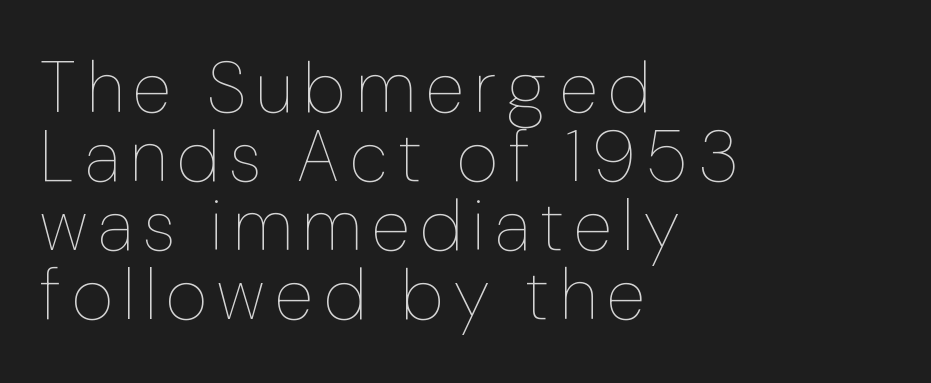
This is the regular roman posture of the typeface. Is the block centered? No — it sits flush against the left margin. The rendering uses natural spacing where letterforms have individual widths. No heavy texture on the line: the type isn't bold.
